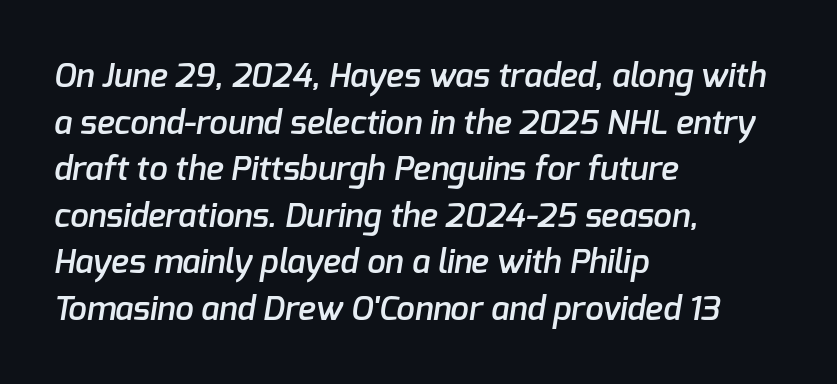
{"serif": "no", "bold": "semi", "weight": "semibold", "width": "normal", "stroke_contrast": "low", "x_height": "medium", "monospaced": "no", "underline": "no", "align": "left", "line_spacing": "normal", "line_spacing_ratio": 1.41, "letter_spacing": "normal", "letter_spacing_em": 0.0, "glyph_px": 33}
